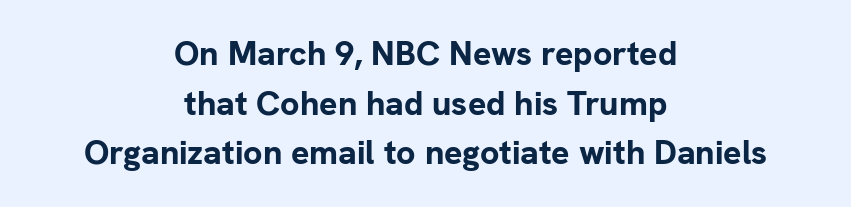
Leading: standard. The face used here has the dense, thick strokes of a bold. Note the varied advance widths — an 'i' is clearly narrower than an 'm'. The paragraph has two soft edges and a firm central axis. This rendering leaves character spacing at its baseline value. Upright lettering throughout.
